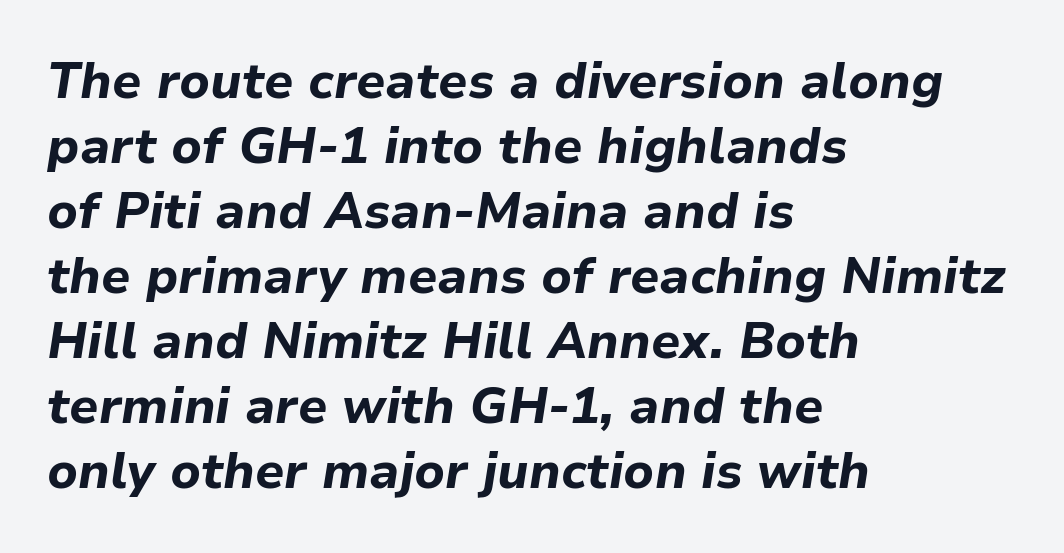
The image shows 50 px bold type, italic (leaning right); set left-aligned, normal line spacing (1.3x), normal letter spacing, not underlined; low stroke contrast and a medium x-height.
